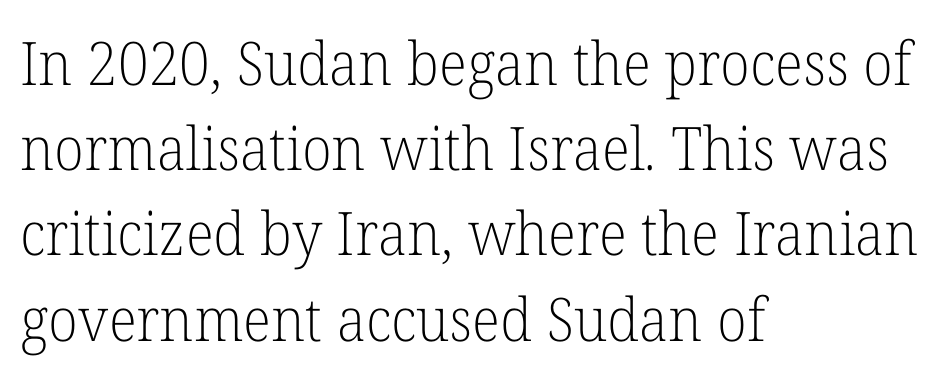
The image shows 60 px light serif type, upright; set left-aligned, normal line spacing (1.42x), normal letter spacing, not underlined; low stroke contrast and a medium x-height.
